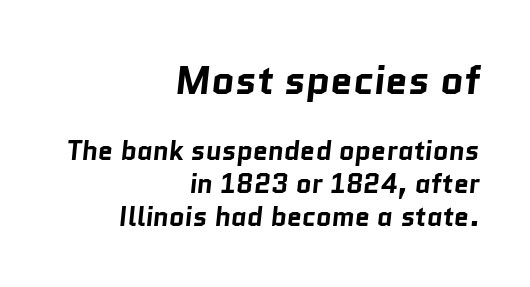
Q: Is the text bold? A: Yes.
Q: Is the typeface a serif or a sans-serif typeface? A: Sans-serif.
Q: Is the text underlined? A: No.
Q: How is the paragraph aligned? A: Right-aligned.
Q: Is the spacing between letters normal or unusually wide? A: Normal.
Q: Which block of text is set in a larger size, the first (top) or the second (bottom)? A: The first (top) one.
Q: Width (condensed, normal, or wide)? A: Normal.
Q: Stroke contrast? A: Low.
Q: x-height? A: Medium.
Q: Monospaced? A: No.
